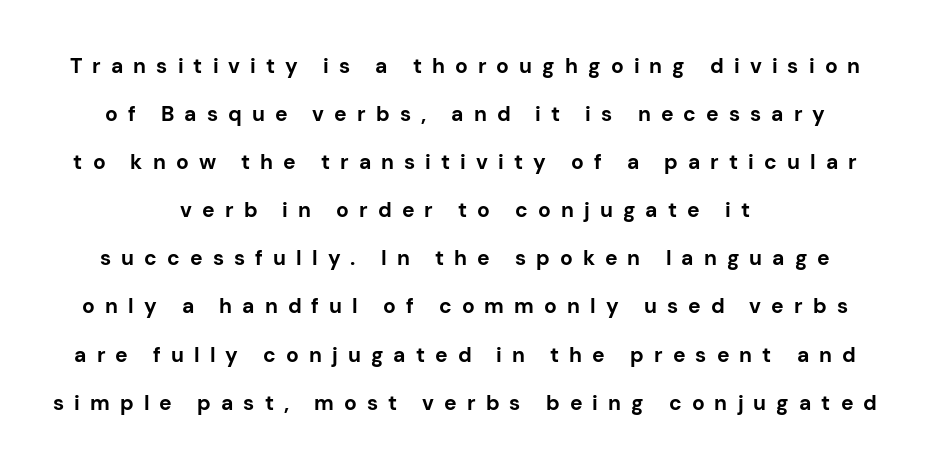
{"italic": "no", "bold": "yes", "underline": "no", "align": "center", "line_spacing": "loose", "line_spacing_ratio": 2.29, "letter_spacing": "wide", "letter_spacing_em": 0.48, "glyph_px": 21}
